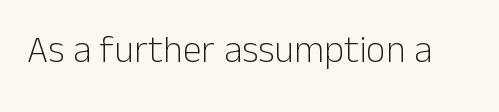
{"serif": "no", "italic": "no", "bold": "no", "weight": "light", "width": "normal", "stroke_contrast": "low", "x_height": "medium", "monospaced": "no", "underline": "no", "letter_spacing": "normal", "letter_spacing_em": 0.0, "glyph_px": 38}
